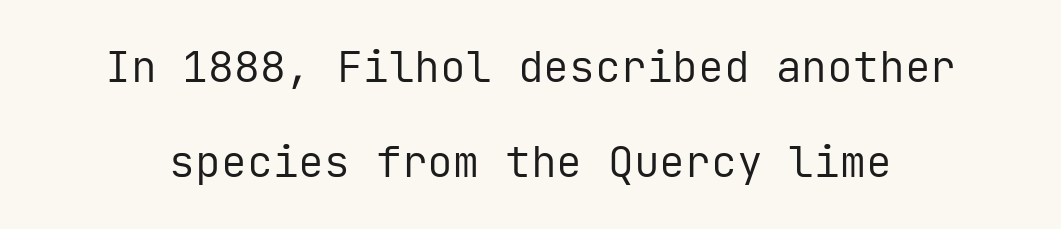
Q: Is the text bold? A: No.
Q: Is the text italic (slanted)? A: No, it is upright.
Q: Is the typeface a serif or a sans-serif typeface? A: Sans-serif.
Q: Is the text underlined? A: No.
Q: Is the spacing between letters normal or unusually wide? A: Normal.
Q: Is the spacing between lines tight, normal or loose? A: Loose.
Q: Width (condensed, normal, or wide)? A: Normal.
Q: Stroke contrast? A: Low.
Q: x-height? A: Medium.
Q: Monospaced? A: Yes.
